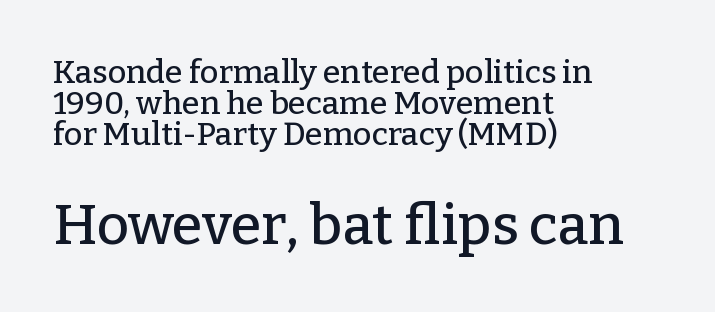
Nope, not italic — everything's standing straight. Summary of vertical rhythm: compact, with narrow interline spacing. This sample has the flowing, uneven cadence of proportional lettering. The area under the type is left untouched. Does the bottom block carry the larger type? Yes, it does.
